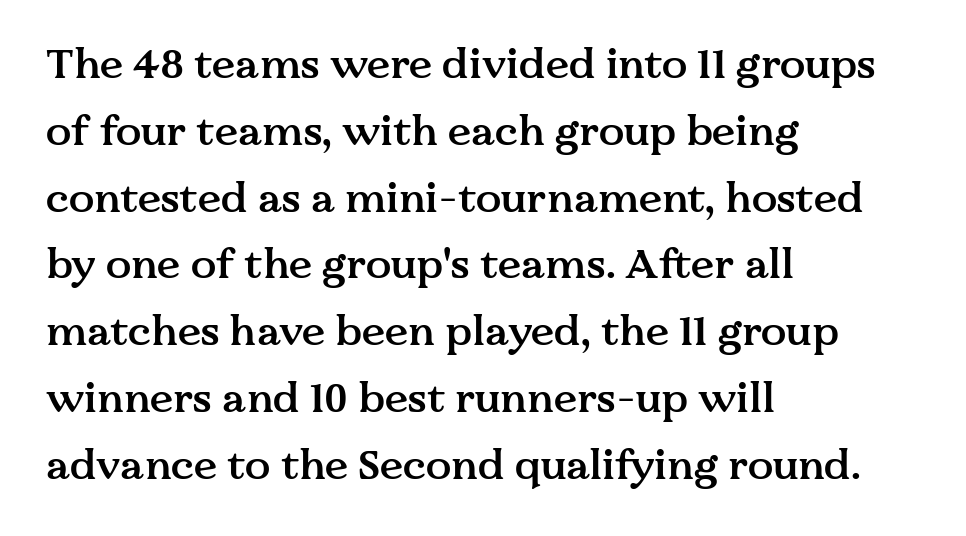
Q: Is the text bold? A: Semi-bold.
Q: Is the text italic (slanted)? A: No, it is upright.
Q: Is the typeface a serif or a sans-serif typeface? A: Serif.
Q: Is the text underlined? A: No.
Q: How is the paragraph aligned? A: Left-aligned.
Q: Is the spacing between letters normal or unusually wide? A: Normal.
Q: Is the spacing between lines tight, normal or loose? A: Normal.
Q: Width (condensed, normal, or wide)? A: Normal.
Q: Stroke contrast? A: Medium.
Q: x-height? A: Medium.
Q: Monospaced? A: No.
